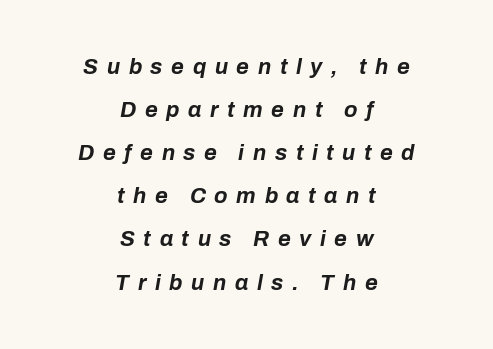
{"italic": "yes", "lean": "right", "slant_degrees": 10, "bold": "yes", "underline": "no", "align": "center", "line_spacing": "loose", "line_spacing_ratio": 1.96, "letter_spacing": "wide", "letter_spacing_em": 0.39, "glyph_px": 22}
